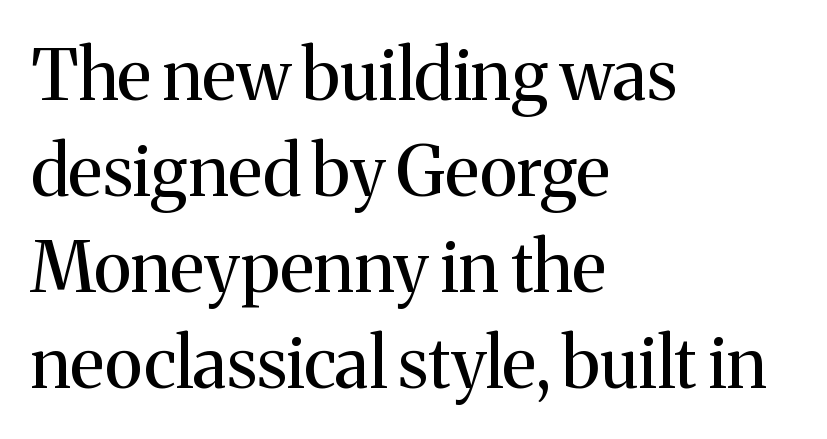
The image shows 70 px regular-weight serif type, upright; set left-aligned, normal line spacing (1.37x), normal letter spacing, not underlined; medium stroke contrast and a medium x-height.
